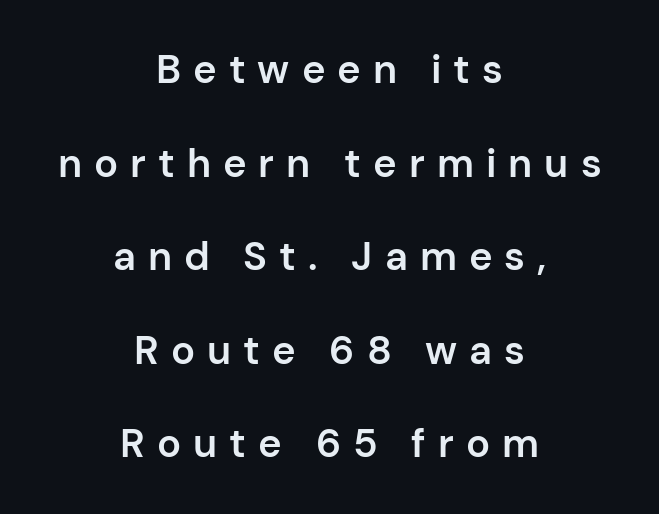
Tall strokes in this sample are plumb rather than angled. In terms of letterspacing, this is a distinctly airy, spread setting. Each glyph is drawn with semibold strokes, heavier than normal yet not fully bold. Varying glyph widths throughout — classic text-font behaviour. Does the type have serifs? No, each stem ends abruptly.
